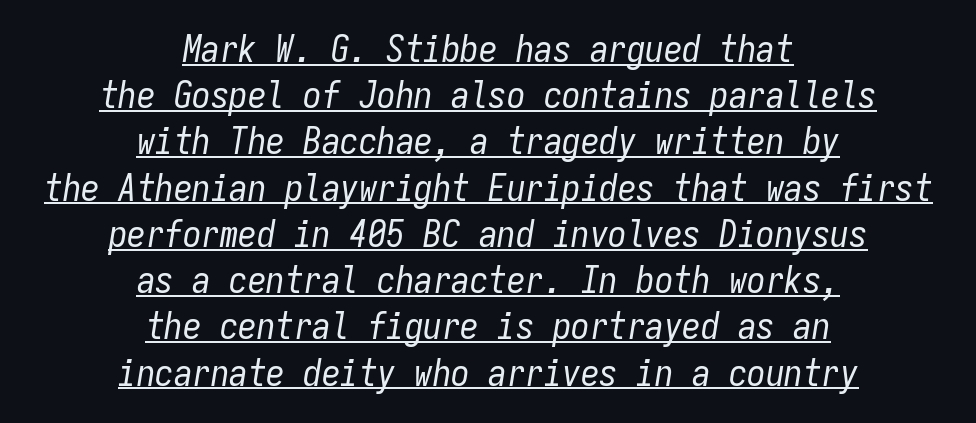
Q: Is the text bold? A: No.
Q: Is the text italic (slanted)? A: Yes, it leans right by about 9 degrees.
Q: Is the text underlined? A: Yes.
Q: How is the paragraph aligned? A: Centered.
Q: Is the spacing between letters normal or unusually wide? A: Normal.
Q: Is the spacing between lines tight, normal or loose? A: Normal.
Q: Width (condensed, normal, or wide)? A: Condensed.
Q: Stroke contrast? A: Low.
Q: x-height? A: Medium.
Q: Monospaced? A: Yes.
